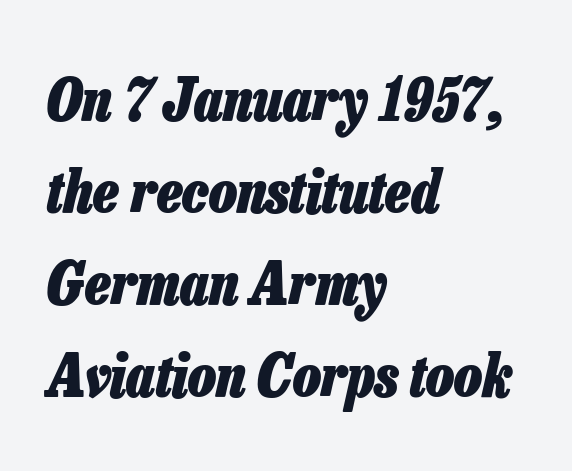
The image shows 59 px heavy, condensed type, italic (leaning right); set left-aligned, normal line spacing (1.56x), normal letter spacing, not underlined; low stroke contrast and a medium x-height.
